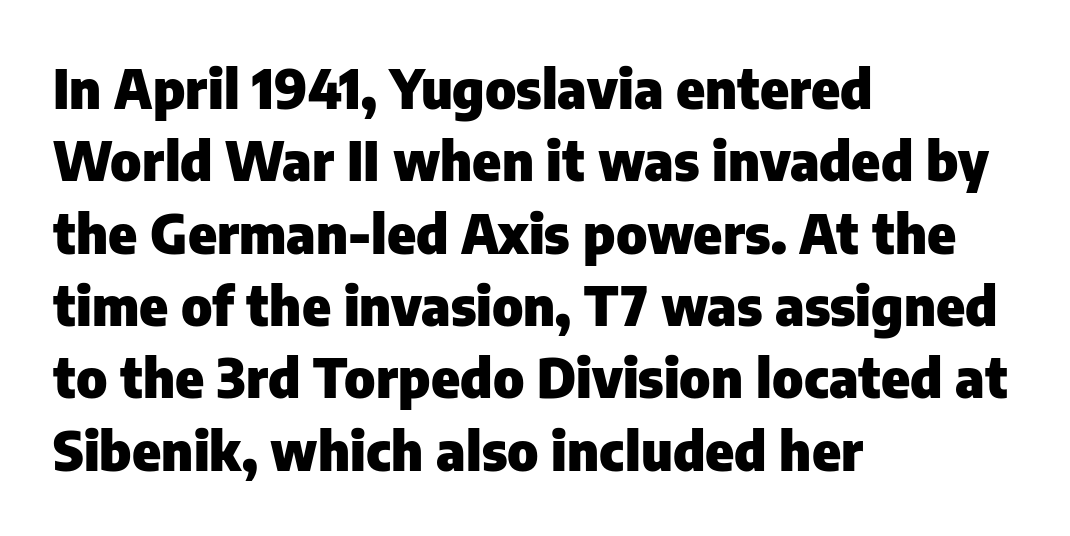
Q: Is the text bold? A: Yes.
Q: Is the text italic (slanted)? A: No, it is upright.
Q: Is the typeface a serif or a sans-serif typeface? A: Sans-serif.
Q: Is the text underlined? A: No.
Q: How is the paragraph aligned? A: Left-aligned.
Q: Is the spacing between letters normal or unusually wide? A: Normal.
Q: Is the spacing between lines tight, normal or loose? A: Normal.
Q: Width (condensed, normal, or wide)? A: Normal.
Q: Stroke contrast? A: Low.
Q: x-height? A: Medium.
Q: Monospaced? A: No.
